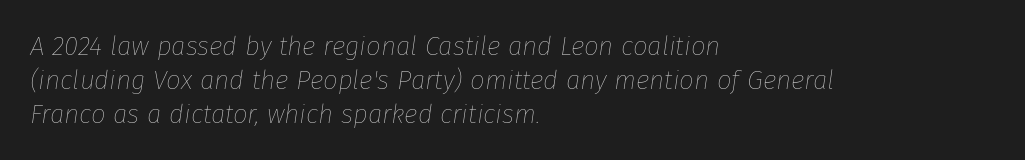
Line beginnings align vertically; line endings do not. Designer's note — italics engaged. Leading matches the norm, producing a regular column. Vertical stems look standard width or narrower in stroke. The gaps between neighbouring characters are ordinary and unremarkable. Check under the words: just untouched page.
